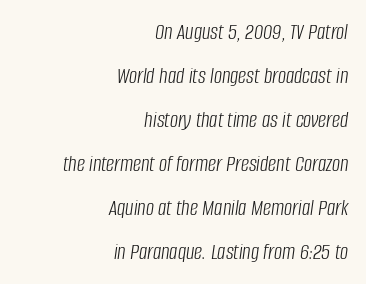
Q: Is the text bold? A: No.
Q: Is the text italic (slanted)? A: Yes, it leans right by about 8 degrees.
Q: Is the text underlined? A: No.
Q: How is the paragraph aligned? A: Right-aligned.
Q: Is the spacing between letters normal or unusually wide? A: Normal.
Q: Is the spacing between lines tight, normal or loose? A: Loose.
